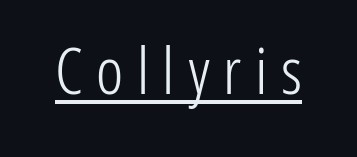
Q: Is the text bold? A: No.
Q: Is the text italic (slanted)? A: No, it is upright.
Q: Is the typeface a serif or a sans-serif typeface? A: Sans-serif.
Q: Is the text underlined? A: Yes.
Q: Is the spacing between letters normal or unusually wide? A: Unusually wide.
Q: Width (condensed, normal, or wide)? A: Condensed.
Q: Stroke contrast? A: Low.
Q: x-height? A: Medium.
Q: Monospaced? A: No.
